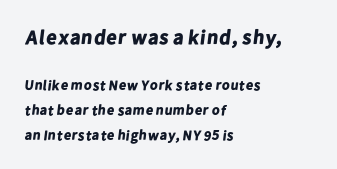
Q: Is the text bold? A: Yes.
Q: Is the text underlined? A: No.
Q: How is the paragraph aligned? A: Left-aligned.
Q: Is the spacing between letters normal or unusually wide? A: Normal.
Q: Which block of text is set in a larger size, the first (top) or the second (bottom)? A: The first (top) one.
